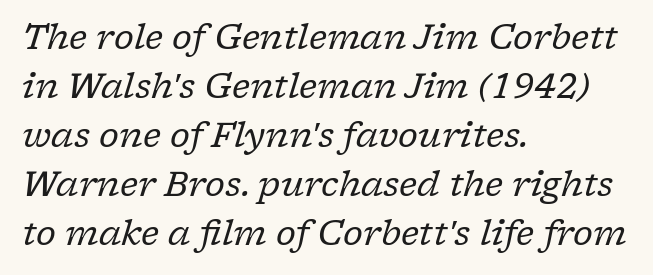
Here the designer chose a conventional face with non-uniform glyph widths. Typeset ragged right — the left edge is the straight one. Examine the stroke ends and you'll spot serifs. Characters are canted at an angle relative to the baseline's perpendicular.
